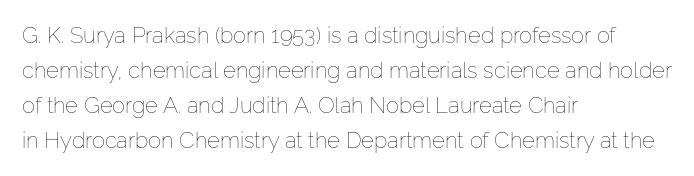
Q: Is the text bold? A: No.
Q: Is the text italic (slanted)? A: No, it is upright.
Q: Is the text underlined? A: No.
Q: How is the paragraph aligned? A: Left-aligned.
Q: Is the spacing between letters normal or unusually wide? A: Normal.
Q: Is the spacing between lines tight, normal or loose? A: Normal.
